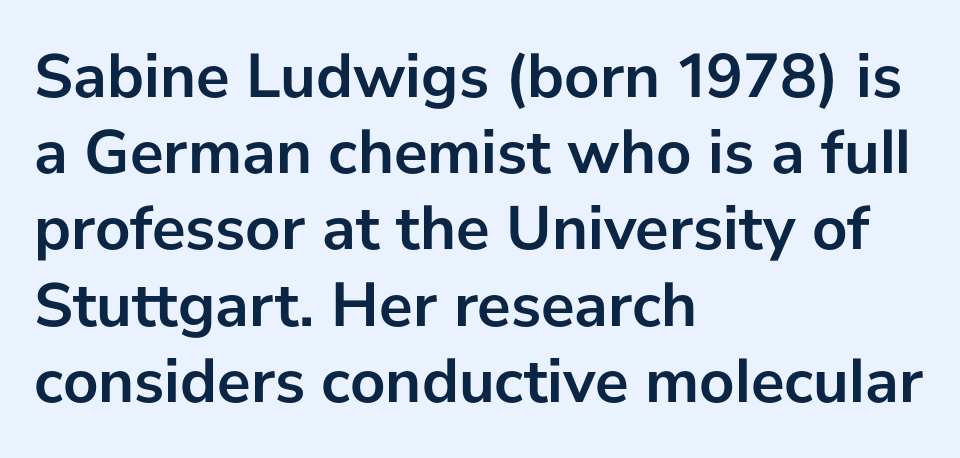
{"serif": "no", "italic": "no", "bold": "yes", "weight": "semibold", "width": "normal", "stroke_contrast": "low", "x_height": "medium", "monospaced": "no", "underline": "no", "align": "left", "line_spacing_ratio": 1.21, "letter_spacing": "normal", "letter_spacing_em": 0.0, "glyph_px": 63}
